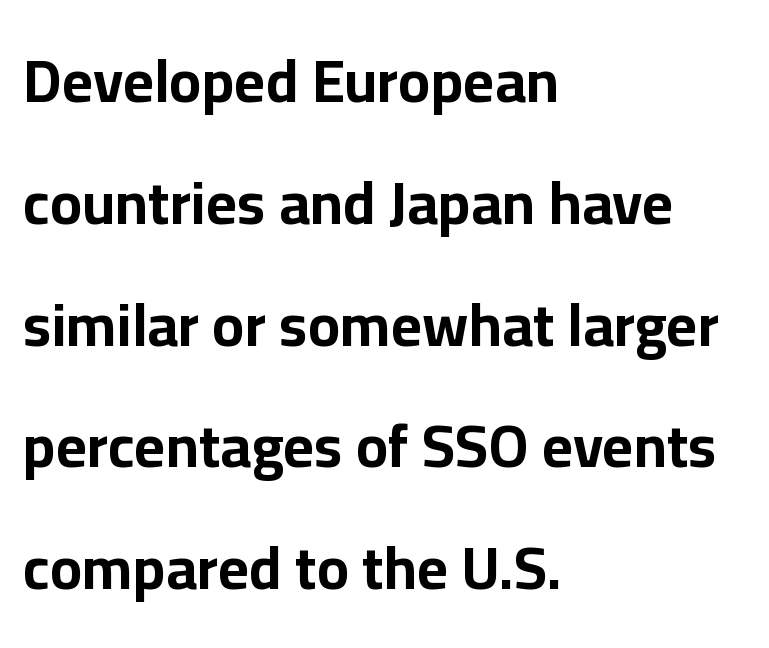
The image shows 60 px bold sans-serif type, upright; set left-aligned, loose line spacing (2.03x), normal letter spacing, not underlined; low stroke contrast and a medium x-height.
